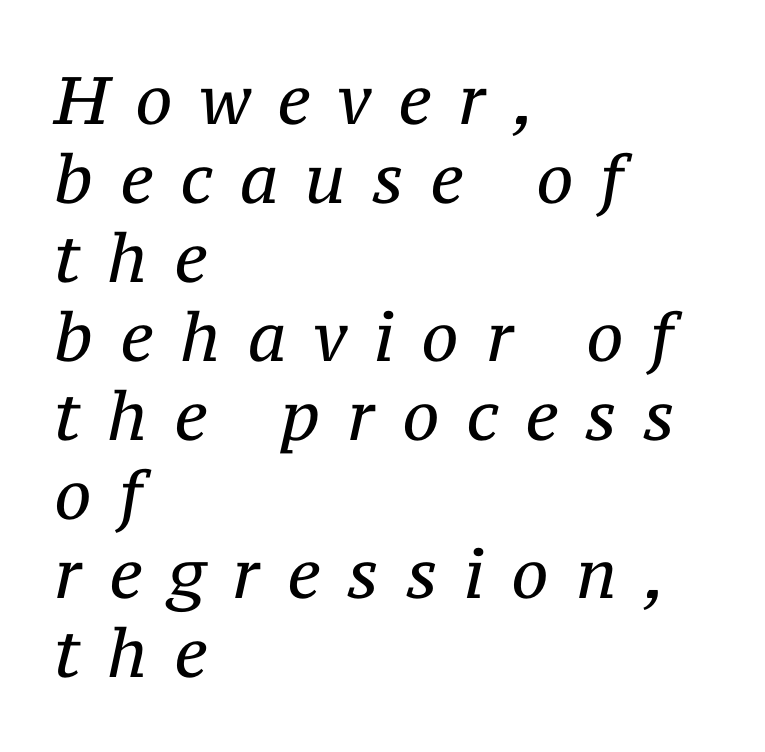
Q: Is the text bold? A: No.
Q: Is the text italic (slanted)? A: Yes, it leans right by about 12 degrees.
Q: Is the typeface a serif or a sans-serif typeface? A: Serif.
Q: Is the text underlined? A: No.
Q: How is the paragraph aligned? A: Left-aligned.
Q: Is the spacing between letters normal or unusually wide? A: Unusually wide.
Q: Width (condensed, normal, or wide)? A: Normal.
Q: Stroke contrast? A: Medium.
Q: x-height? A: Medium.
Q: Monospaced? A: No.
